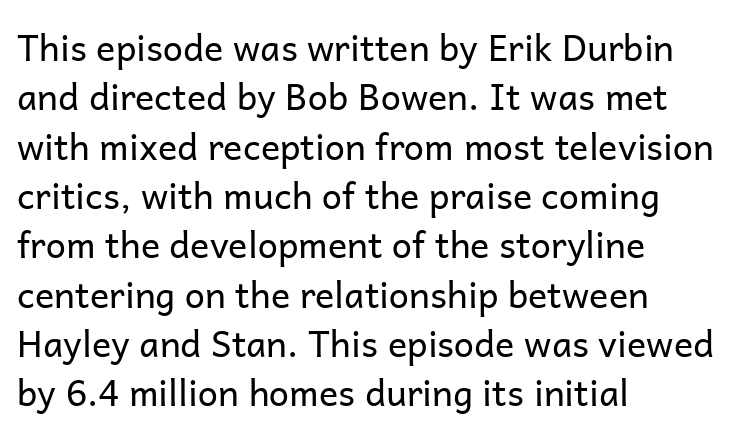
Q: Is the text bold? A: No.
Q: Is the text italic (slanted)? A: No, it is upright.
Q: Is the typeface a serif or a sans-serif typeface? A: Sans-serif.
Q: Is the text underlined? A: No.
Q: How is the paragraph aligned? A: Left-aligned.
Q: Is the spacing between letters normal or unusually wide? A: Normal.
Q: Is the spacing between lines tight, normal or loose? A: Normal.
Q: Width (condensed, normal, or wide)? A: Normal.
Q: Stroke contrast? A: Low.
Q: x-height? A: Medium.
Q: Monospaced? A: No.
